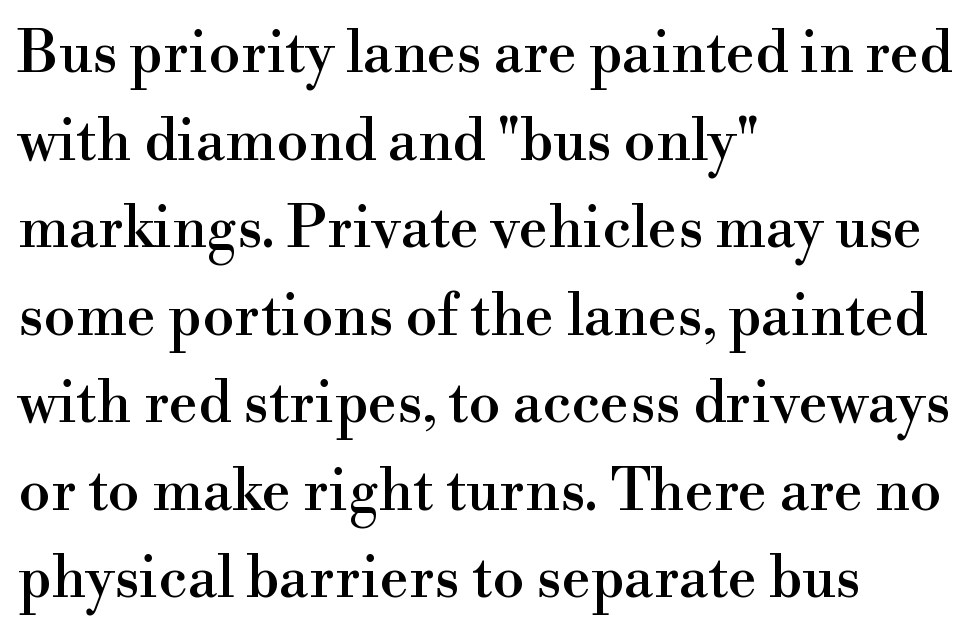
{"serif": "yes", "italic": "no", "width": "normal", "stroke_contrast": "high", "x_height": "small", "monospaced": "no", "underline": "no", "align": "left", "line_spacing": "normal", "line_spacing_ratio": 1.51, "letter_spacing": "normal", "letter_spacing_em": 0.0, "glyph_px": 58}
